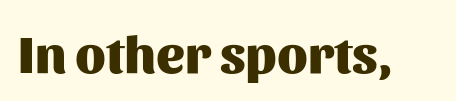
The image shows 53 px heavy sans-serif type, upright; set normal letter spacing, not underlined; medium stroke contrast and a medium x-height.
